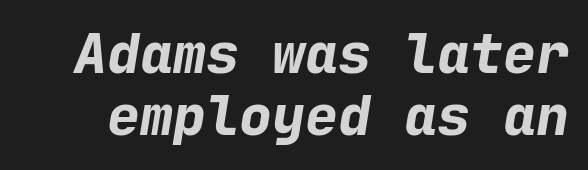
The image shows 55 px bold type, italic (leaning right), monospaced; set tight line spacing (1.13x), normal letter spacing, not underlined; low stroke contrast and a medium x-height.
